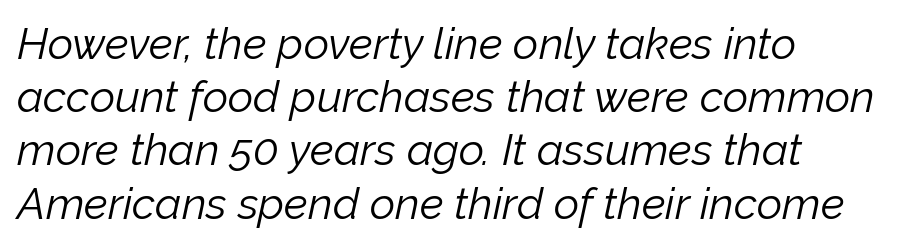
Weight: regular or lighter. Proportional: the letters do not fall into vertical columns. No word sits above an underline. This sample uses an oblique cut, with every glyph tilted off the vertical. The horizontal fit of the characters is conventional and even. The lines in this sample share a left origin and differ only in where they stop.
